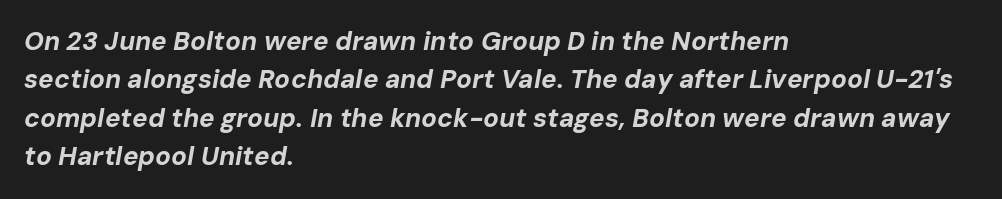
Q: Is the text bold? A: Yes.
Q: Is the text italic (slanted)? A: Yes, it leans right by about 10 degrees.
Q: Is the text underlined? A: No.
Q: How is the paragraph aligned? A: Left-aligned.
Q: Is the spacing between letters normal or unusually wide? A: Normal.
Q: Is the spacing between lines tight, normal or loose? A: Normal.
